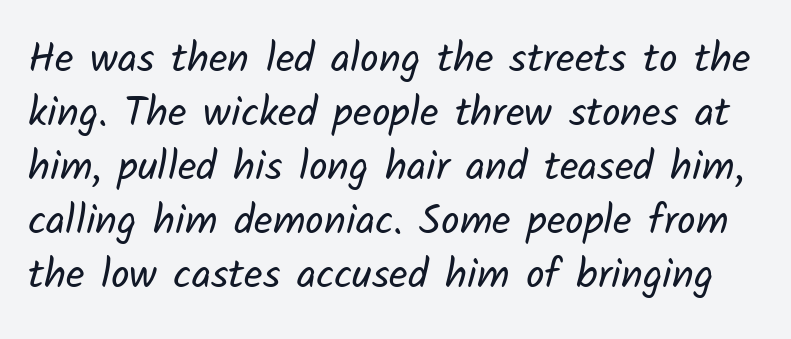
Q: Is the text bold? A: No.
Q: Is the typeface a serif or a sans-serif typeface? A: Sans-serif.
Q: Is the text underlined? A: No.
Q: Is the spacing between letters normal or unusually wide? A: Normal.
Q: Is the spacing between lines tight, normal or loose? A: Normal.
Q: Width (condensed, normal, or wide)? A: Normal.
Q: Stroke contrast? A: Low.
Q: x-height? A: Medium.
Q: Monospaced? A: No.
